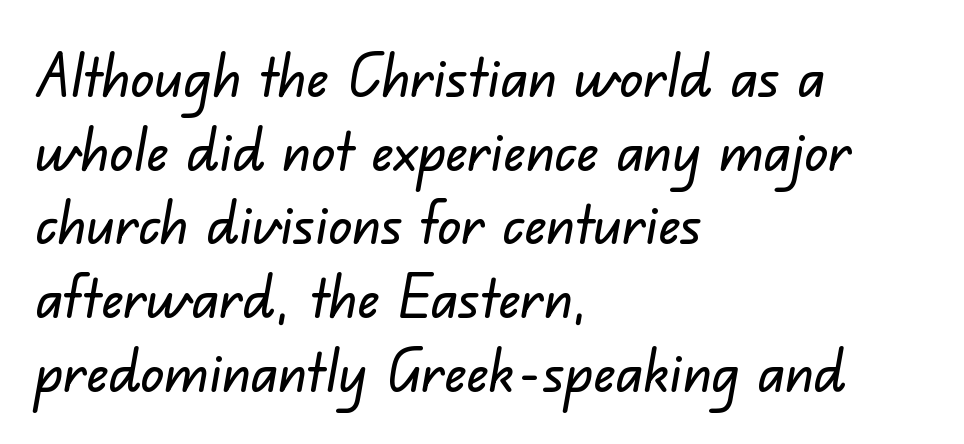
Q: Is the typeface a serif or a sans-serif typeface? A: Sans-serif.
Q: Is the text underlined? A: No.
Q: How is the paragraph aligned? A: Left-aligned.
Q: Is the spacing between letters normal or unusually wide? A: Normal.
Q: Is the spacing between lines tight, normal or loose? A: Normal.
Q: Width (condensed, normal, or wide)? A: Normal.
Q: Stroke contrast? A: Low.
Q: x-height? A: Small.
Q: Monospaced? A: No.
